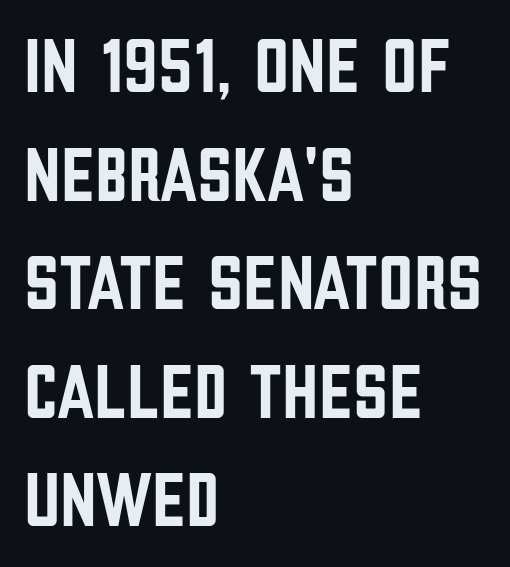
Q: Is the text italic (slanted)? A: No, it is upright.
Q: Is the typeface a serif or a sans-serif typeface? A: Sans-serif.
Q: Is the text underlined? A: No.
Q: How is the paragraph aligned? A: Left-aligned.
Q: Is the spacing between letters normal or unusually wide? A: Normal.
Q: Is the spacing between lines tight, normal or loose? A: Normal.
Q: Width (condensed, normal, or wide)? A: Condensed.
Q: Stroke contrast? A: Low.
Q: x-height? A: Large.
Q: Monospaced? A: No.
